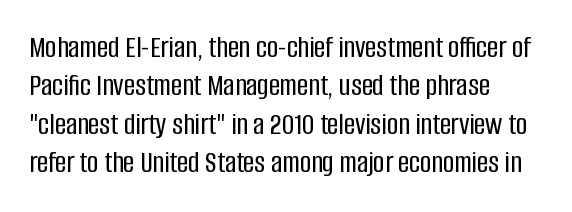
{"serif": "no", "italic": "no", "width": "condensed", "stroke_contrast": "low", "x_height": "large", "monospaced": "no", "underline": "no", "align": "left", "line_spacing_ratio": 1.24, "letter_spacing": "normal", "letter_spacing_em": 0.0, "glyph_px": 31}
